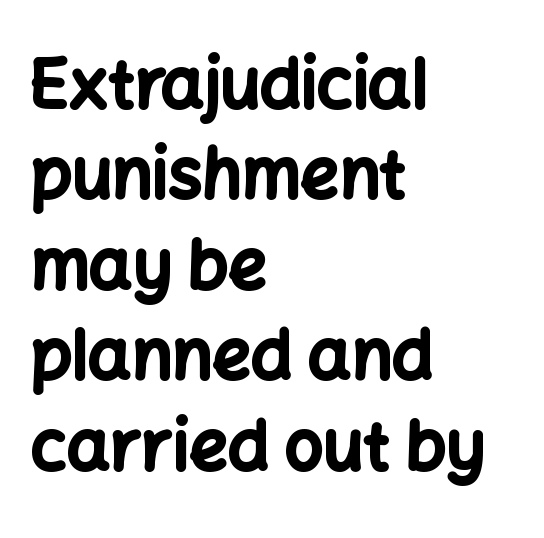
A classic flush-left, rag-right setting is used for this passage. The letters are bold, with thick, heavy strokes. Classification — sans serif. The type is set solid horizontally, with unmodified tracking.
